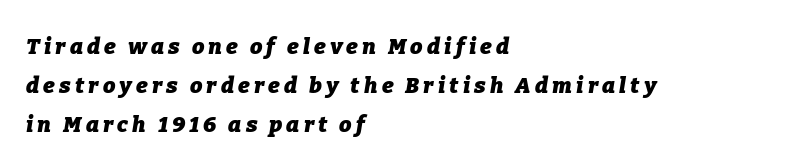
Is the block centered? No — it sits flush against the left margin. Observe the lean: these are italic letterforms. Glance below the letters and you will spot only blank space. I'd describe the lettering as bold — thick and assertive.
